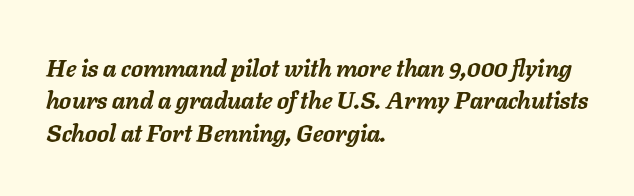
Q: Is the text bold? A: Yes.
Q: Is the text italic (slanted)? A: Yes, it leans right by about 11 degrees.
Q: Is the text underlined? A: No.
Q: How is the paragraph aligned? A: Left-aligned.
Q: Is the spacing between letters normal or unusually wide? A: Normal.
Q: Is the spacing between lines tight, normal or loose? A: Normal.
